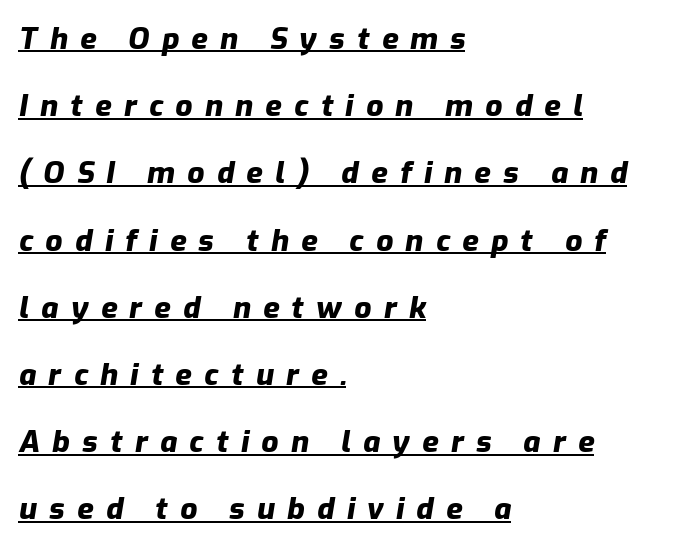
Q: Is the text bold? A: Yes.
Q: Is the text italic (slanted)? A: Yes, it leans right by about 9 degrees.
Q: Is the text underlined? A: Yes.
Q: How is the paragraph aligned? A: Left-aligned.
Q: Is the spacing between letters normal or unusually wide? A: Unusually wide.
Q: Is the spacing between lines tight, normal or loose? A: Loose.
Q: Width (condensed, normal, or wide)? A: Normal.
Q: Stroke contrast? A: Low.
Q: x-height? A: Medium.
Q: Monospaced? A: No.
